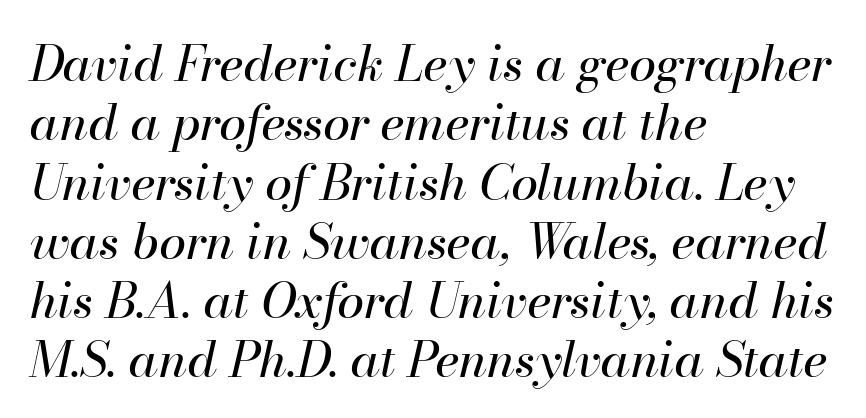
{"italic": "yes", "lean": "right", "slant_degrees": 13, "bold": "no", "weight": "regular", "width": "normal", "stroke_contrast": "high", "x_height": "small", "monospaced": "no", "underline": "no", "align": "left", "line_spacing_ratio": 1.21, "letter_spacing": "normal", "letter_spacing_em": 0.0, "glyph_px": 49}
